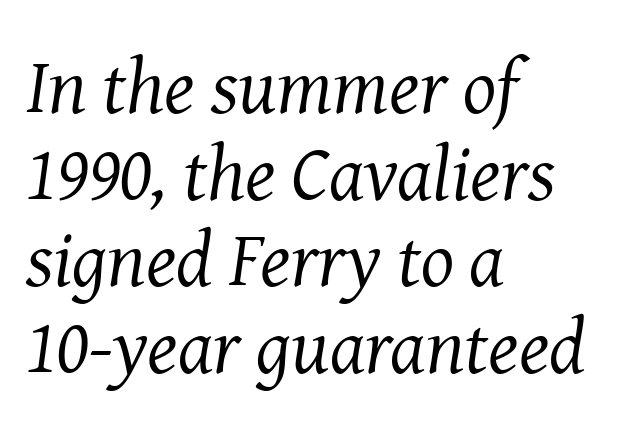
Q: Is the text bold? A: No.
Q: Is the text italic (slanted)? A: Yes, it leans right by about 8 degrees.
Q: Is the typeface a serif or a sans-serif typeface? A: Serif.
Q: Is the text underlined? A: No.
Q: How is the paragraph aligned? A: Left-aligned.
Q: Is the spacing between letters normal or unusually wide? A: Normal.
Q: Is the spacing between lines tight, normal or loose? A: Tight.
Q: Width (condensed, normal, or wide)? A: Normal.
Q: Stroke contrast? A: Medium.
Q: x-height? A: Medium.
Q: Monospaced? A: No.
